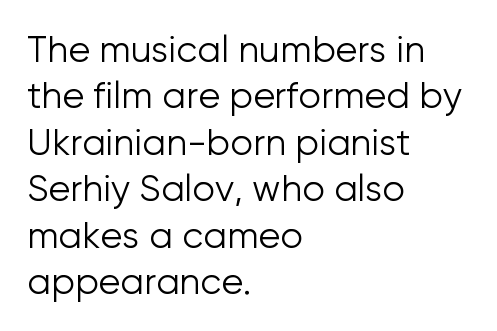
The image shows 36 px light sans-serif type, upright; set left-aligned, normal line spacing (1.29x), normal letter spacing, not underlined; low stroke contrast and a medium x-height.
